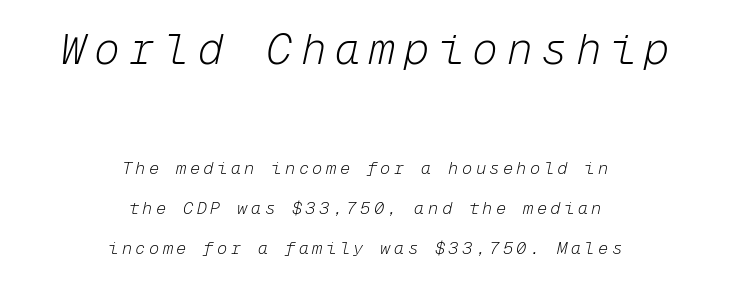
Q: Is the text bold? A: No.
Q: Is the text italic (slanted)? A: Yes, it leans right by about 12 degrees.
Q: Is the text underlined? A: No.
Q: How is the paragraph aligned? A: Centered.
Q: Is the spacing between letters normal or unusually wide? A: Unusually wide.
Q: Is the spacing between lines tight, normal or loose? A: Loose.
Q: Which block of text is set in a larger size, the first (top) or the second (bottom)? A: The first (top) one.
Q: Width (condensed, normal, or wide)? A: Normal.
Q: Stroke contrast? A: Low.
Q: x-height? A: Medium.
Q: Monospaced? A: Yes.
